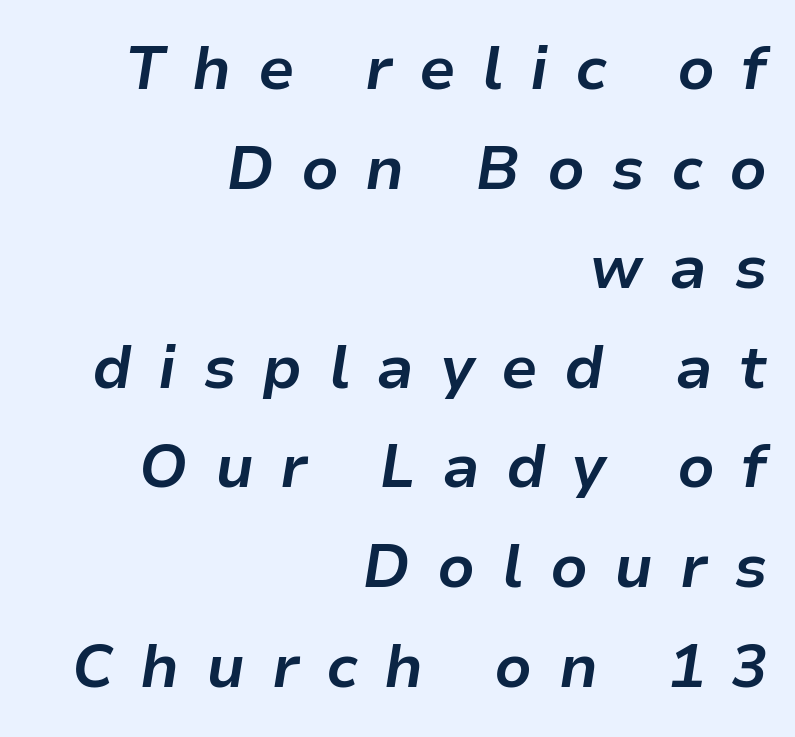
Q: Is the text bold? A: Yes.
Q: Is the text italic (slanted)? A: Yes, it leans right by about 9 degrees.
Q: Is the text underlined? A: No.
Q: How is the paragraph aligned? A: Right-aligned.
Q: Is the spacing between letters normal or unusually wide? A: Unusually wide.
Q: Is the spacing between lines tight, normal or loose? A: Normal.
Q: Width (condensed, normal, or wide)? A: Normal.
Q: Stroke contrast? A: Low.
Q: x-height? A: Medium.
Q: Monospaced? A: No.
